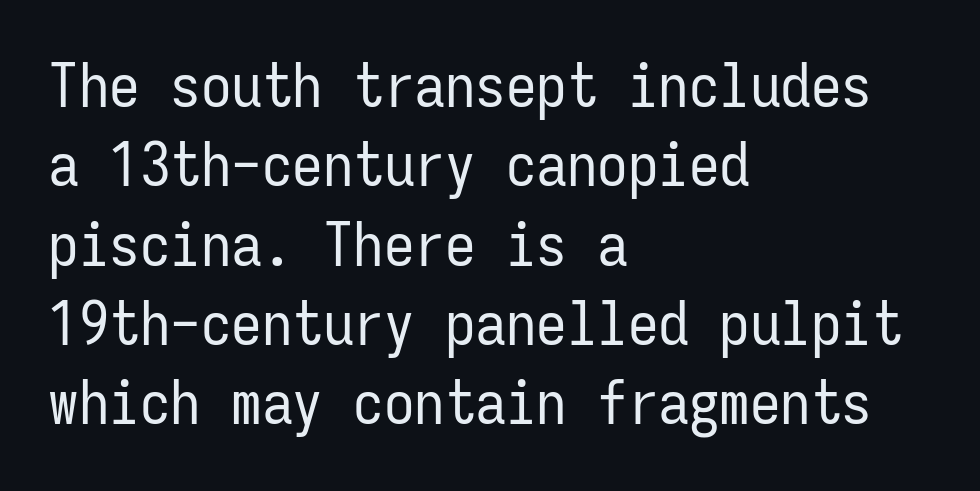
{"serif": "no", "italic": "no", "bold": "no", "weight": "regular", "width": "condensed", "stroke_contrast": "low", "x_height": "medium", "monospaced": "yes", "underline": "no", "align": "left", "line_spacing": "normal", "line_spacing_ratio": 1.3, "letter_spacing": "normal", "letter_spacing_em": 0.0, "glyph_px": 61}
